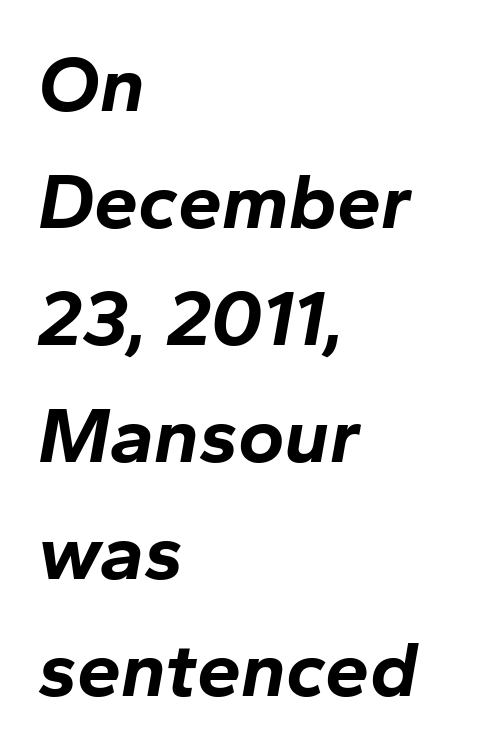
The image shows 79 px bold type, italic (leaning right); set left-aligned, normal line spacing (1.48x), normal letter spacing, not underlined; low stroke contrast and a medium x-height.
